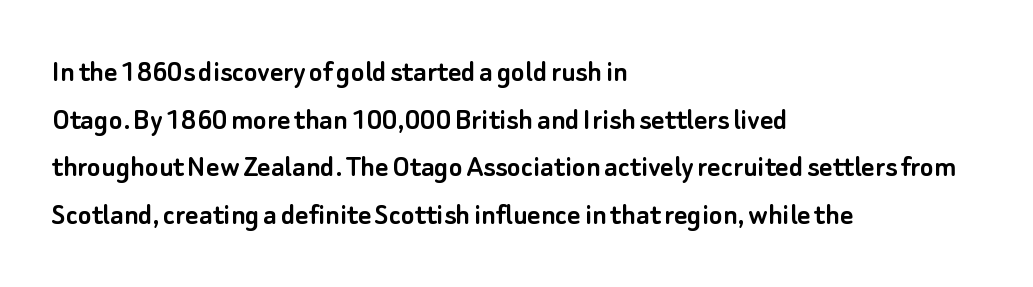
To sum up the face: it is a sans, with no serifs. Default kerning and tracking; the words read as compact shapes. Successive baselines arrive at the customary interval. Just letters on the line, the space beneath them empty. A classic flush-left, rag-right setting is used for this passage. Ascenders rise straight up at ninety degrees.
